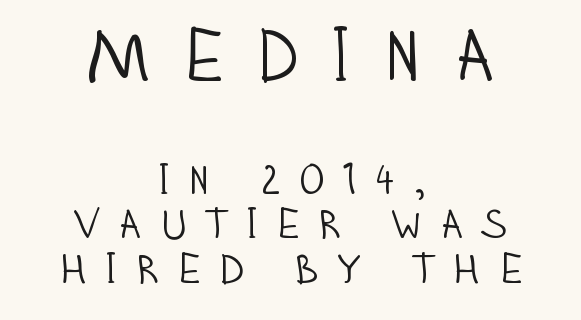
{"serif": "no", "italic": "no", "bold": "no", "weight": "light", "width": "condensed", "stroke_contrast": "low", "x_height": "large", "monospaced": "no", "underline": "no", "align": "center", "line_spacing": "tight", "line_spacing_ratio": 1.07, "letter_spacing": "wide", "letter_spacing_em": 0.38, "larger_block": "first", "size_ratio": 1.74, "glyph_px": 73}
